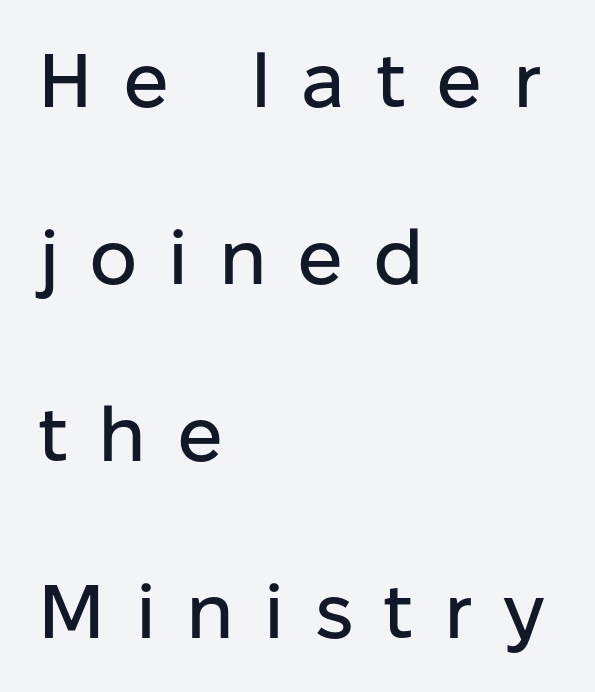
{"serif": "no", "italic": "no", "width": "normal", "stroke_contrast": "low", "x_height": "medium", "monospaced": "no", "underline": "no", "align": "left", "line_spacing": "loose", "line_spacing_ratio": 2.33, "letter_spacing": "wide", "letter_spacing_em": 0.4, "glyph_px": 76}
